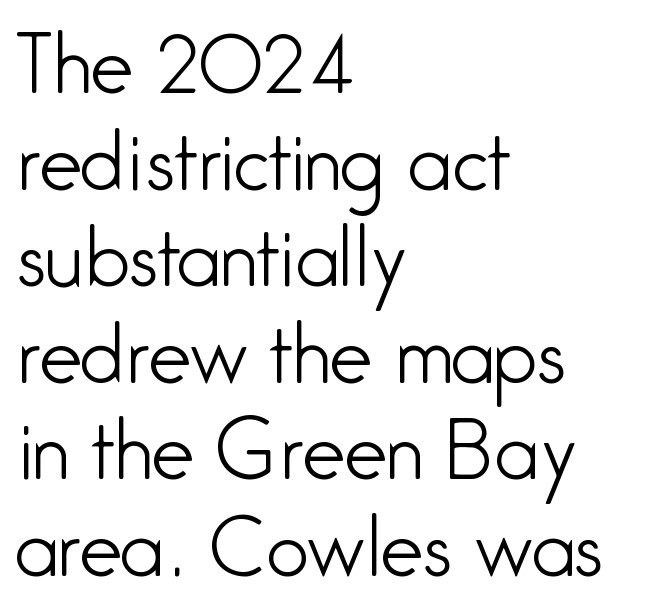
The image shows 76 px light, condensed sans-serif type, upright; set left-aligned, normal line spacing (1.27x), normal letter spacing, not underlined; low stroke contrast and a medium x-height.
